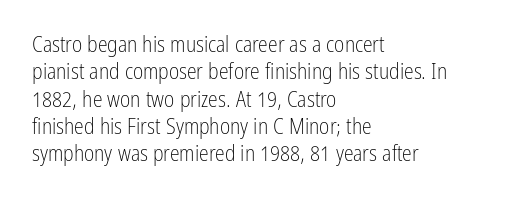
Q: Is the text bold? A: No.
Q: Is the text italic (slanted)? A: No, it is upright.
Q: Is the text underlined? A: No.
Q: How is the paragraph aligned? A: Left-aligned.
Q: Is the spacing between letters normal or unusually wide? A: Normal.
